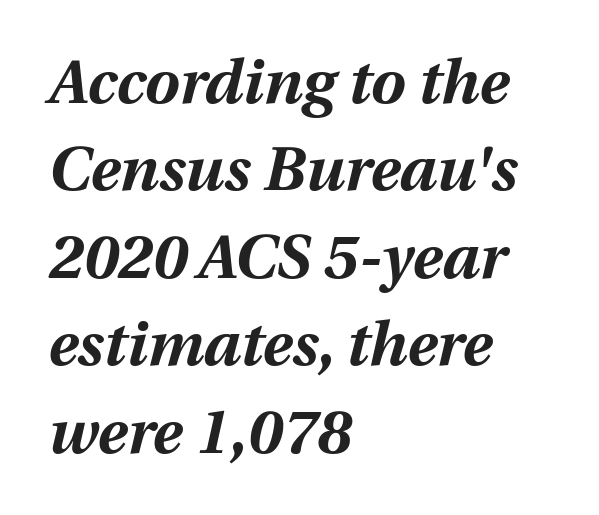
Compared with a centered layout, this one pins lines to the left instead. Does the weight exceed regular? Yes, all the way to bold. The horizontal fit of the characters is conventional and even. Is this a fixed-width face? No — the glyphs have proportional, varying widths.
